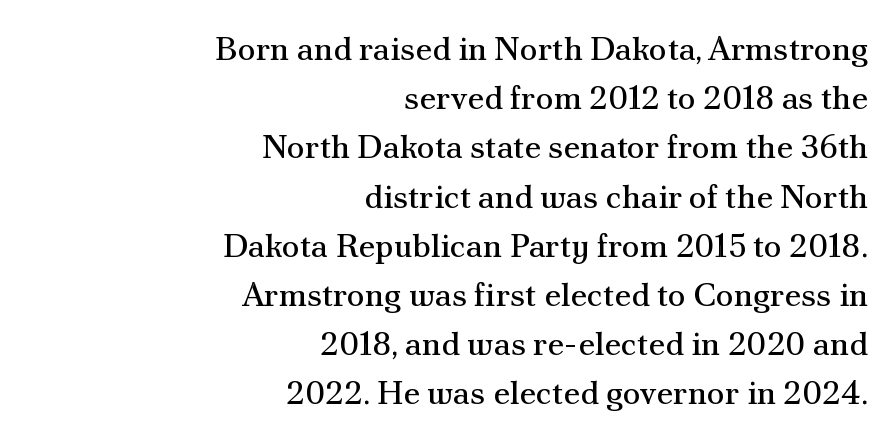
{"serif": "yes", "italic": "no", "bold": "no", "weight": "regular", "width": "normal", "stroke_contrast": "medium", "x_height": "small", "monospaced": "no", "underline": "no", "align": "right", "line_spacing": "normal", "line_spacing_ratio": 1.49, "letter_spacing": "normal", "letter_spacing_em": 0.0, "glyph_px": 33}
